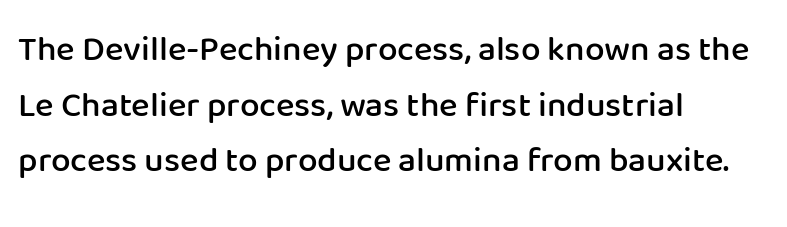
Q: Is the text bold? A: Semi-bold.
Q: Is the text italic (slanted)? A: No, it is upright.
Q: Is the typeface a serif or a sans-serif typeface? A: Sans-serif.
Q: Is the text underlined? A: No.
Q: How is the paragraph aligned? A: Left-aligned.
Q: Is the spacing between letters normal or unusually wide? A: Normal.
Q: Is the spacing between lines tight, normal or loose? A: Normal.
Q: Width (condensed, normal, or wide)? A: Normal.
Q: Stroke contrast? A: Low.
Q: x-height? A: Medium.
Q: Monospaced? A: No.
